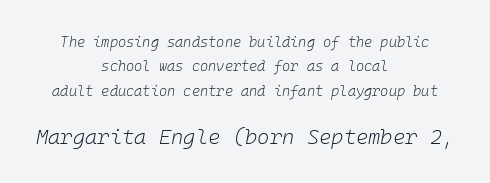
{"italic": "yes", "lean": "right", "slant_degrees": 10, "bold": "no", "underline": "no", "align": "center", "line_spacing_ratio": 1.74, "letter_spacing": "normal", "letter_spacing_em": 0.0, "larger_block": "second", "size_ratio": 1.5, "glyph_px": 21}
